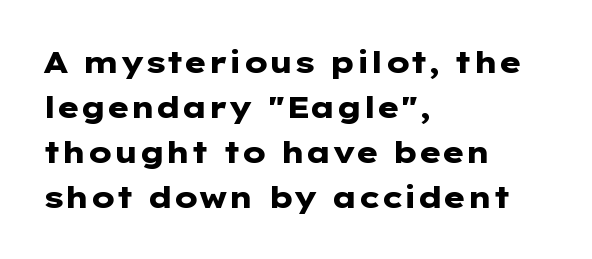
Q: Is the text bold? A: Yes.
Q: Is the text italic (slanted)? A: No, it is upright.
Q: Is the typeface a serif or a sans-serif typeface? A: Sans-serif.
Q: Is the text underlined? A: No.
Q: How is the paragraph aligned? A: Left-aligned.
Q: Is the spacing between letters normal or unusually wide? A: Normal.
Q: Is the spacing between lines tight, normal or loose? A: Normal.
Q: Width (condensed, normal, or wide)? A: Wide.
Q: Stroke contrast? A: Low.
Q: x-height? A: Medium.
Q: Monospaced? A: No.
